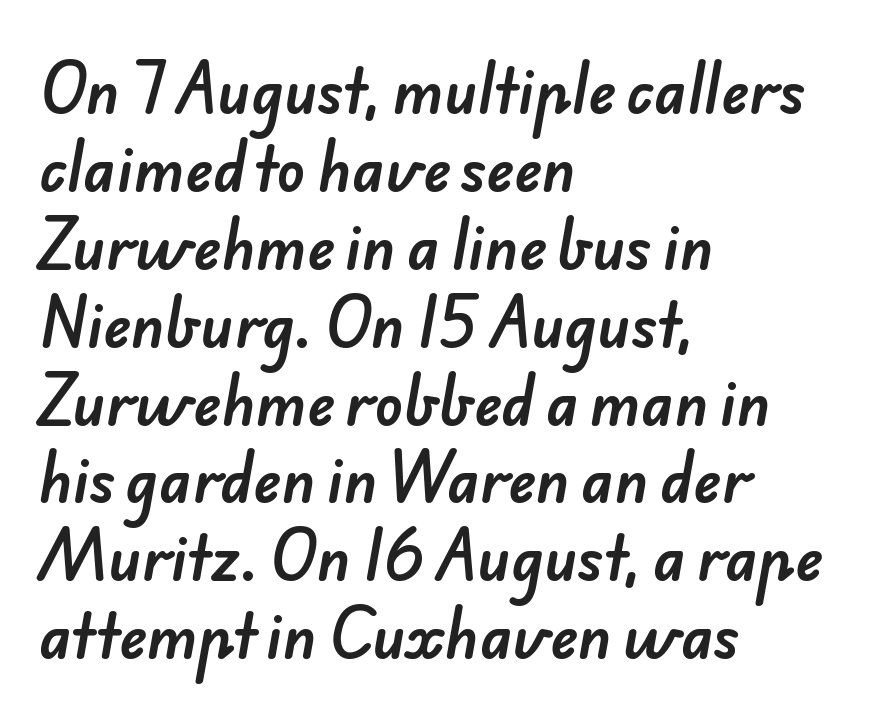
Q: Is the typeface a serif or a sans-serif typeface? A: Sans-serif.
Q: Is the text underlined? A: No.
Q: How is the paragraph aligned? A: Left-aligned.
Q: Is the spacing between letters normal or unusually wide? A: Normal.
Q: Is the spacing between lines tight, normal or loose? A: Normal.
Q: Width (condensed, normal, or wide)? A: Normal.
Q: Stroke contrast? A: Low.
Q: x-height? A: Small.
Q: Monospaced? A: No.
